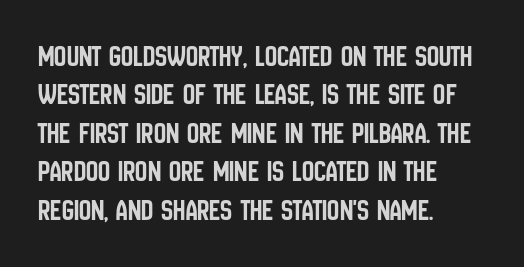
Looks like regular typesetting: each glyph gets only the width it needs. Each word holds together tightly as a unit, with standard inter-letter gaps. Examine the stroke ends and you'll find no serifs. Vertically, the passage feels balanced, rows spaced as you'd expect. If you drew a line through each stem, it would be perfectly vertical. This rendering uses left alignment, leaving the right contour irregular.
